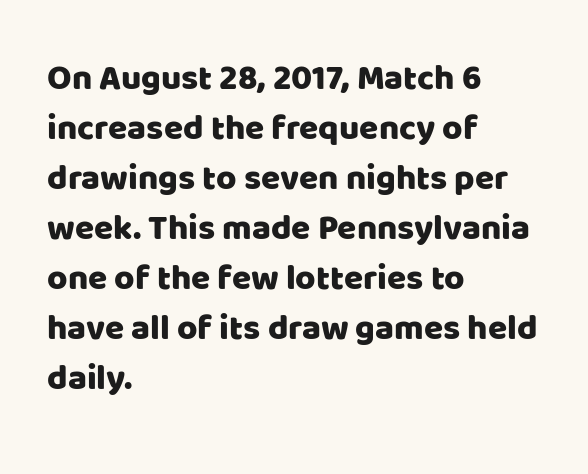
The image shows 35 px sans-serif type, upright; set left-aligned, normal line spacing (1.43x), normal letter spacing, not underlined; low stroke contrast and a large x-height.
